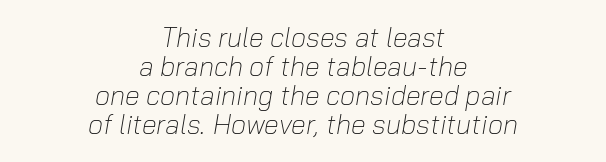
The image shows 27 px text type, italic (leaning right); set centered, tight line spacing (1.08x), normal letter spacing, not underlined.
